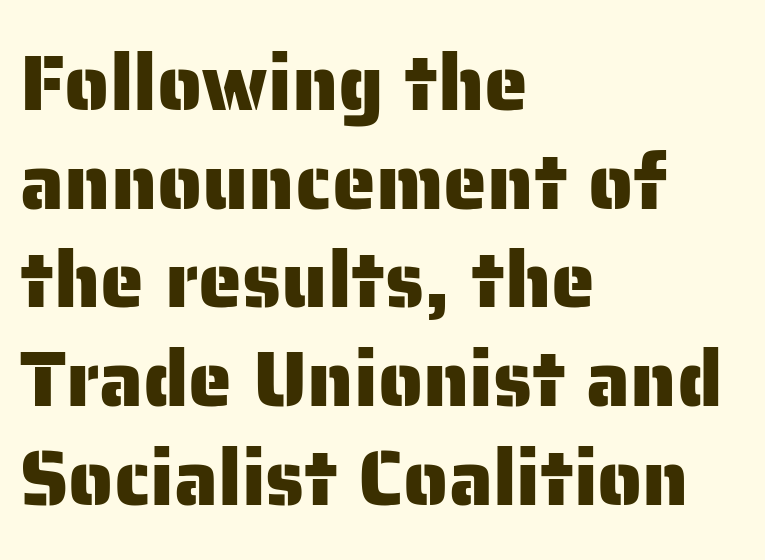
The image shows 79 px sans-serif type, upright; set left-aligned, normal line spacing (1.25x), normal letter spacing, not underlined; low stroke contrast and a medium x-height.
